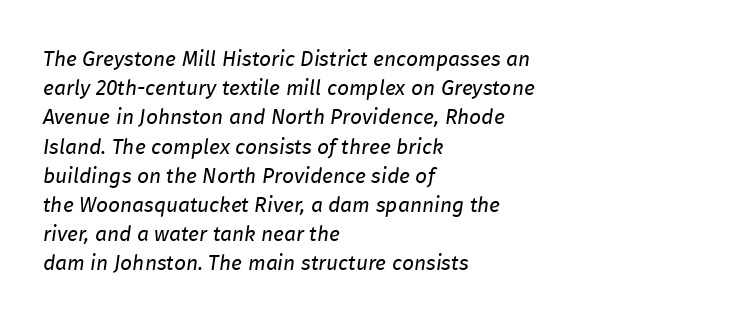
Q: Is the text bold? A: No.
Q: Is the text italic (slanted)? A: Yes, it leans right by about 8 degrees.
Q: Is the text underlined? A: No.
Q: How is the paragraph aligned? A: Left-aligned.
Q: Is the spacing between letters normal or unusually wide? A: Normal.
Q: Is the spacing between lines tight, normal or loose? A: Normal.
